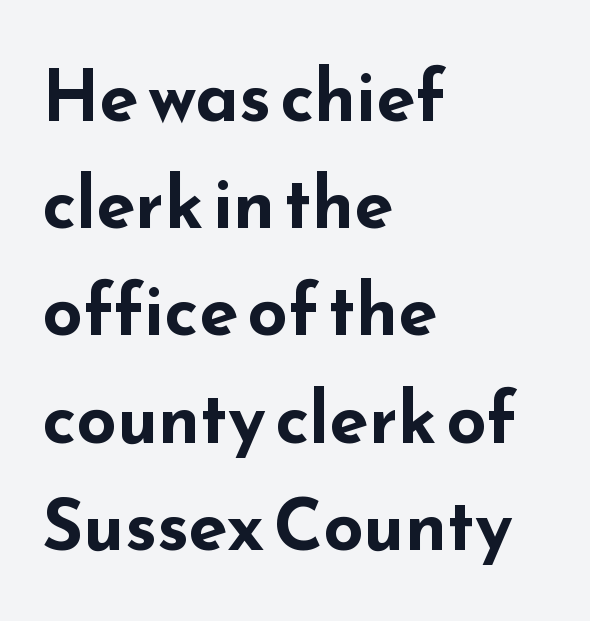
The image shows 71 px bold, wide sans-serif type, upright; set left-aligned, normal line spacing (1.51x), normal letter spacing, not underlined; low stroke contrast and a small x-height.
